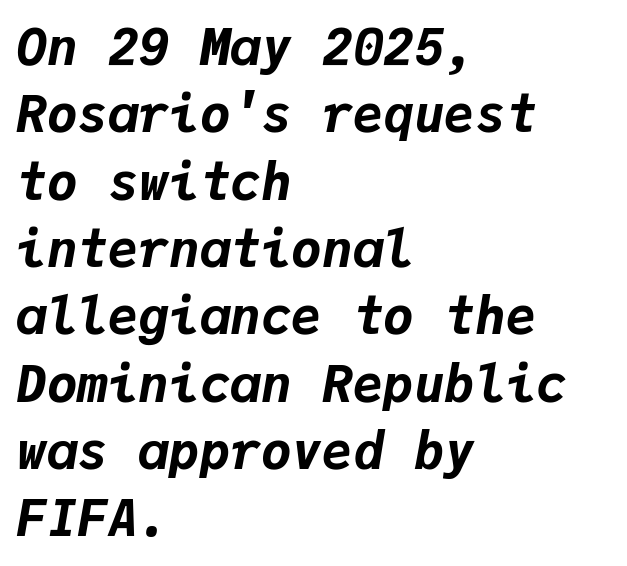
The image shows 51 px bold type, italic (leaning right), monospaced; set left-aligned, normal line spacing (1.32x), normal letter spacing, not underlined; low stroke contrast and a medium x-height.
